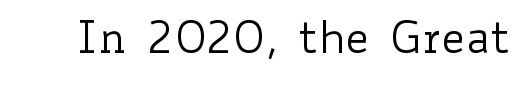
The image shows 44 px regular-weight, wide type, upright; set normal letter spacing, not underlined; low stroke contrast and a small x-height.
